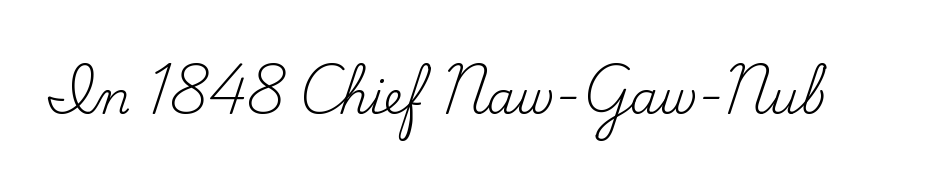
{"serif": "yes", "bold": "no", "weight": "regular", "width": "normal", "stroke_contrast": "low", "x_height": "small", "monospaced": "no", "underline": "no", "letter_spacing": "normal", "letter_spacing_em": 0.0, "glyph_px": 45}
